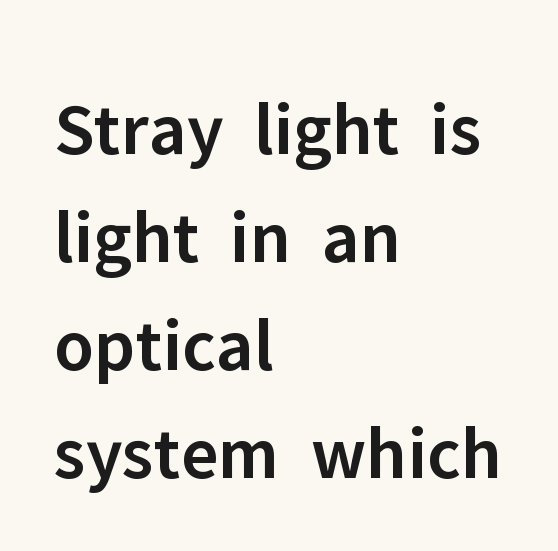
Its strokes are somewhat broadened, the hallmark of semibold type. The glyphs are unaccompanied by any horizontal stroke below them. This is the regular roman posture of the typeface. Is this a fixed-width face? No — the glyphs have proportional, varying widths.
